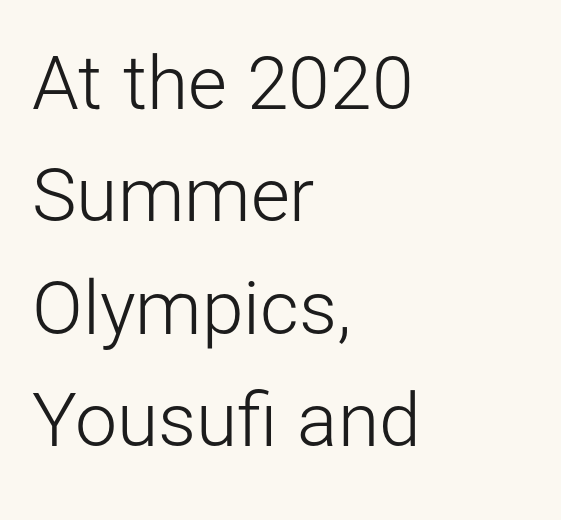
The image shows 75 px light sans-serif type, upright; set left-aligned, normal line spacing (1.5x), normal letter spacing, not underlined; low stroke contrast and a medium x-height.
